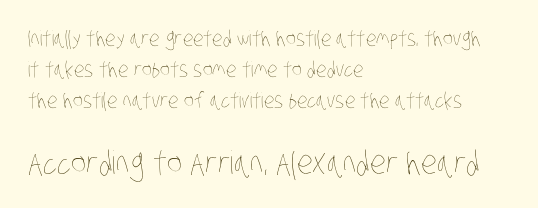
Q: Is the text bold? A: No.
Q: Is the text underlined? A: No.
Q: How is the paragraph aligned? A: Left-aligned.
Q: Is the spacing between letters normal or unusually wide? A: Normal.
Q: Is the spacing between lines tight, normal or loose? A: Normal.
Q: Which block of text is set in a larger size, the first (top) or the second (bottom)? A: The second (bottom) one.
Q: Width (condensed, normal, or wide)? A: Condensed.
Q: Stroke contrast? A: Low.
Q: x-height? A: Large.
Q: Monospaced? A: No.
